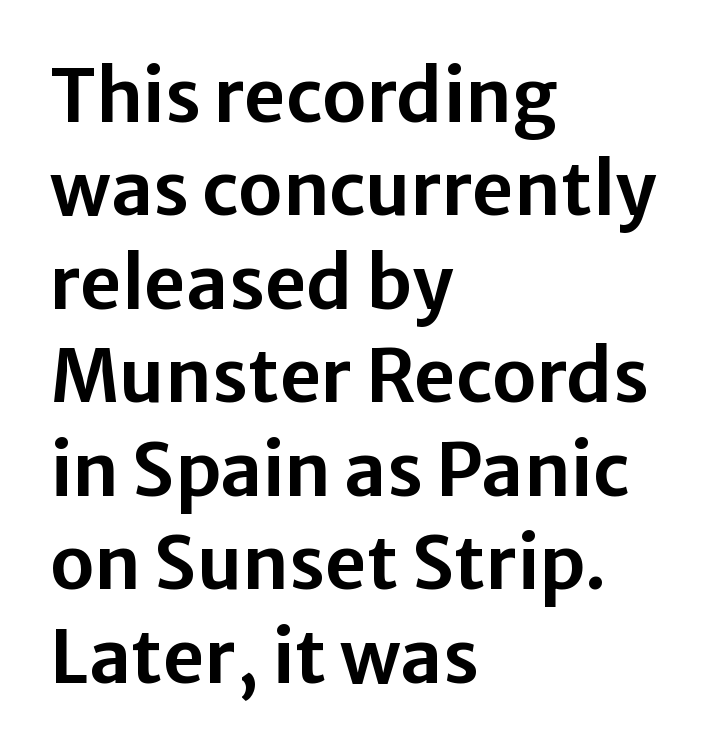
Underlining? Definitely not there. The letters sit at their default tracking, neither squeezed nor spread. Unlike italic type, these characters show no tilt at all. The letters carry no serifs — their stems end cleanly without finishing strokes. The compositor pushed each line to the left boundary. Do the characters align in a grid? No, the font is proportional.
